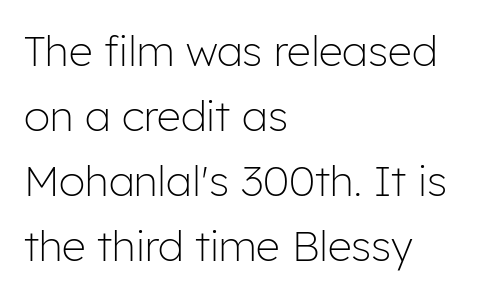
Q: Is the text bold? A: No.
Q: Is the text italic (slanted)? A: No, it is upright.
Q: Is the typeface a serif or a sans-serif typeface? A: Sans-serif.
Q: Is the text underlined? A: No.
Q: How is the paragraph aligned? A: Left-aligned.
Q: Is the spacing between letters normal or unusually wide? A: Normal.
Q: Is the spacing between lines tight, normal or loose? A: Normal.
Q: Width (condensed, normal, or wide)? A: Normal.
Q: Stroke contrast? A: Low.
Q: x-height? A: Medium.
Q: Monospaced? A: No.
